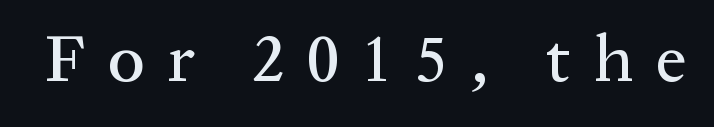
Tall strokes in this sample are plumb rather than angled. Varying glyph widths throughout — classic text-font behaviour. Note: serifs present on the glyphs. Bare-footed words on every line.
